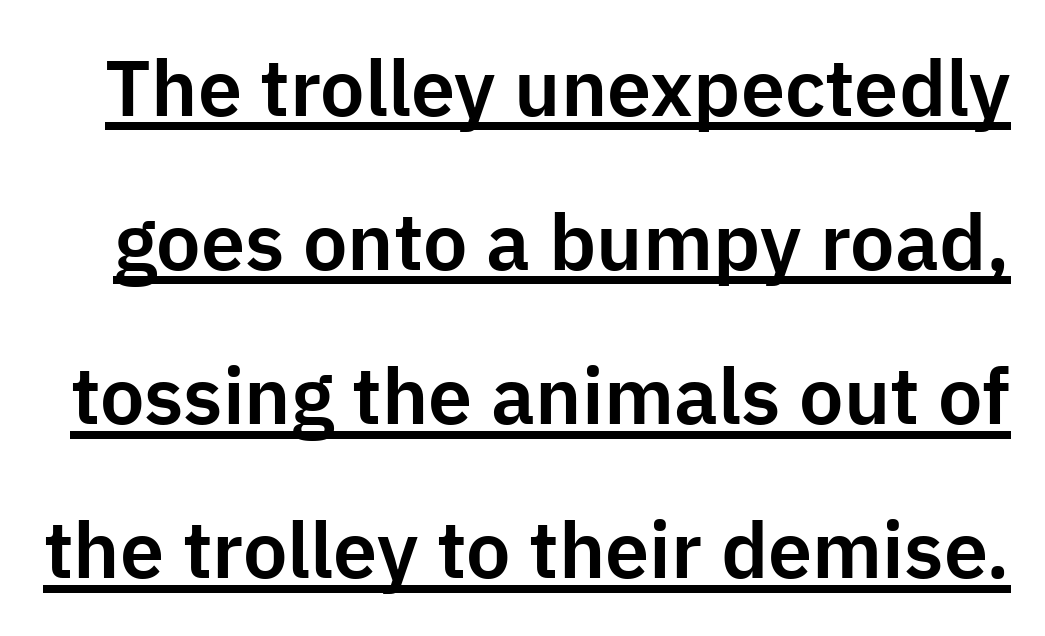
Is there any slant? The stems are plumb. Typographically, this falls in the sans-serif category. Looks like regular typesetting: each glyph gets only the width it needs. Spacing between characters is what you'd get straight out of the box. Looks like someone drew a line under every word here.
